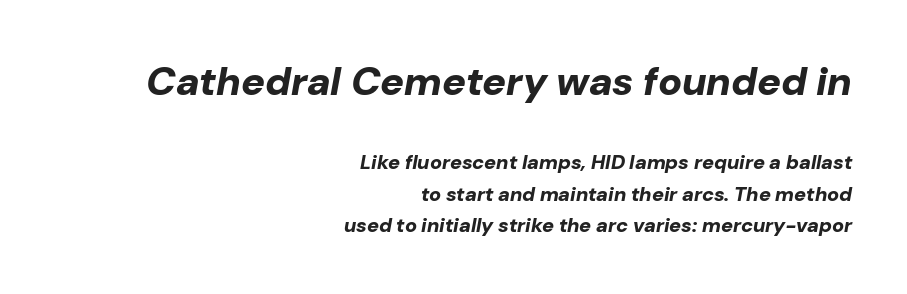
Q: Is the text bold? A: Yes.
Q: Is the text italic (slanted)? A: Yes, it leans right by about 10 degrees.
Q: Is the text underlined? A: No.
Q: How is the paragraph aligned? A: Right-aligned.
Q: Is the spacing between letters normal or unusually wide? A: Normal.
Q: Is the spacing between lines tight, normal or loose? A: Normal.
Q: Which block of text is set in a larger size, the first (top) or the second (bottom)? A: The first (top) one.
Q: Width (condensed, normal, or wide)? A: Normal.
Q: Stroke contrast? A: Low.
Q: x-height? A: Medium.
Q: Monospaced? A: No.
